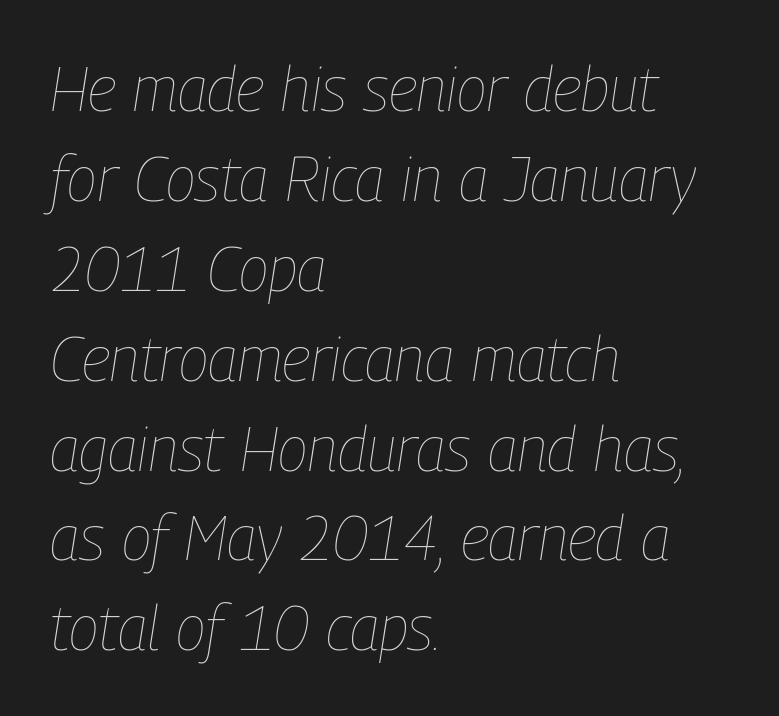
Q: Is the text bold? A: No.
Q: Is the text italic (slanted)? A: Yes, it leans right by about 9 degrees.
Q: Is the text underlined? A: No.
Q: How is the paragraph aligned? A: Left-aligned.
Q: Is the spacing between letters normal or unusually wide? A: Normal.
Q: Is the spacing between lines tight, normal or loose? A: Normal.
Q: Width (condensed, normal, or wide)? A: Condensed.
Q: Stroke contrast? A: Low.
Q: x-height? A: Medium.
Q: Monospaced? A: No.
